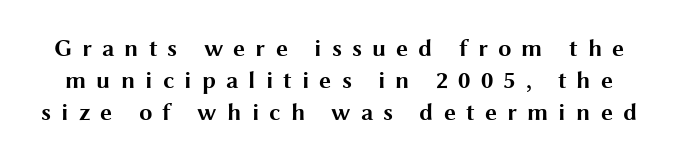
Q: Is the text bold? A: Yes.
Q: Is the text italic (slanted)? A: No, it is upright.
Q: Is the text underlined? A: No.
Q: Is the spacing between letters normal or unusually wide? A: Unusually wide.
Q: Is the spacing between lines tight, normal or loose? A: Normal.
